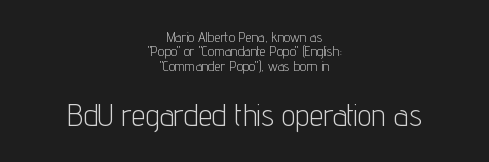
{"serif": "no", "italic": "no", "bold": "no", "weight": "light", "width": "condensed", "stroke_contrast": "low", "x_height": "medium", "monospaced": "no", "underline": "no", "align": "center", "line_spacing": "tight", "line_spacing_ratio": 1.02, "letter_spacing": "normal", "letter_spacing_em": 0.0, "larger_block": "second", "size_ratio": 2.21, "glyph_px": 31}
